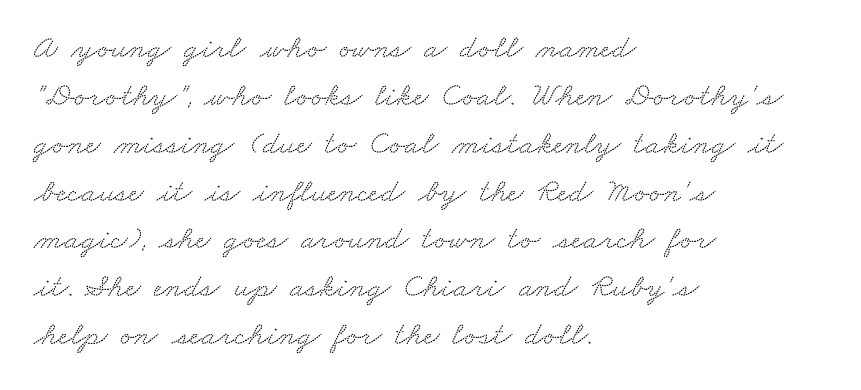
This rendering employs a face with finishing strokes, i.e., a serif. Teacher's note: observe the even left margin — that is flush-left alignment. Glance below the letters and you will spot only blank space. You could not count columns in this text — the font is proportionally spaced. Whoever set this chose a conventional vertical rhythm.
